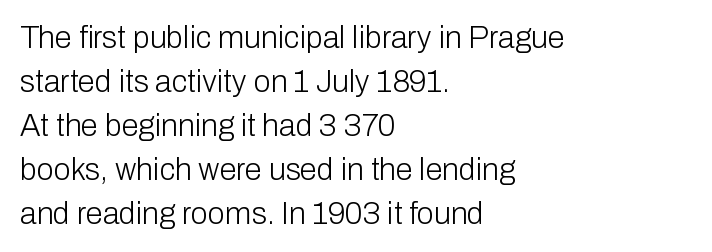
Are there feet on the stems? There aren't — it's a sans. Casual observation: everything's shoved over to the left. The typeface has the unassuming heft of standard copy or less. The rendering keeps characters at their native spacing. Does the lettering tilt? It doesn't — this is upright.
